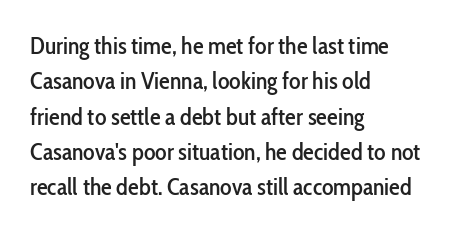
Q: Is the text italic (slanted)? A: No, it is upright.
Q: Is the text underlined? A: No.
Q: How is the paragraph aligned? A: Left-aligned.
Q: Is the spacing between letters normal or unusually wide? A: Normal.
Q: Is the spacing between lines tight, normal or loose? A: Normal.
